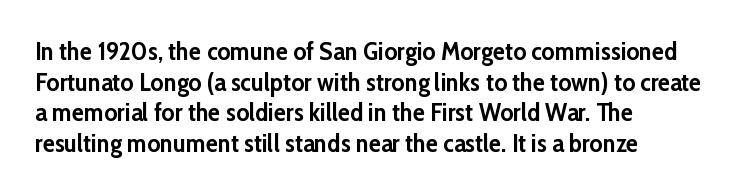
{"italic": "no", "bold": "yes", "underline": "no", "align": "left", "line_spacing_ratio": 1.23, "letter_spacing": "normal", "letter_spacing_em": 0.0, "glyph_px": 25}
